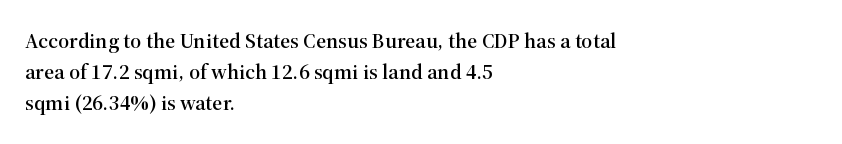
The image shows 22 px text type, upright; set left-aligned, normal line spacing (1.42x), normal letter spacing, not underlined.
